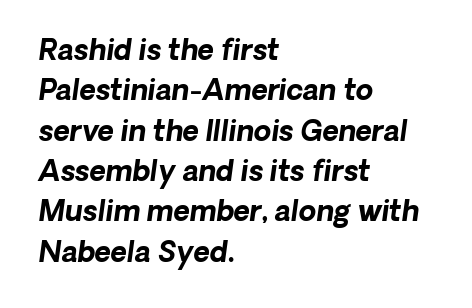
The image shows 28 px bold sans-serif type; set left-aligned, normal line spacing (1.44x), normal letter spacing, not underlined; low stroke contrast and a medium x-height.
